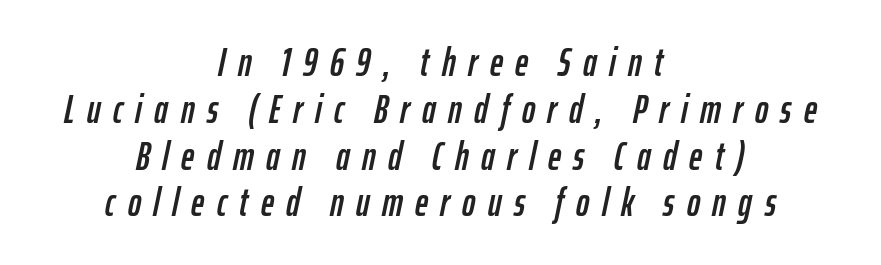
The image shows 40 px condensed type, italic (leaning right); set centered, line spacing 1.17x, unusually wide letter spacing (+0.31 em), not underlined; low stroke contrast and a medium x-height.
